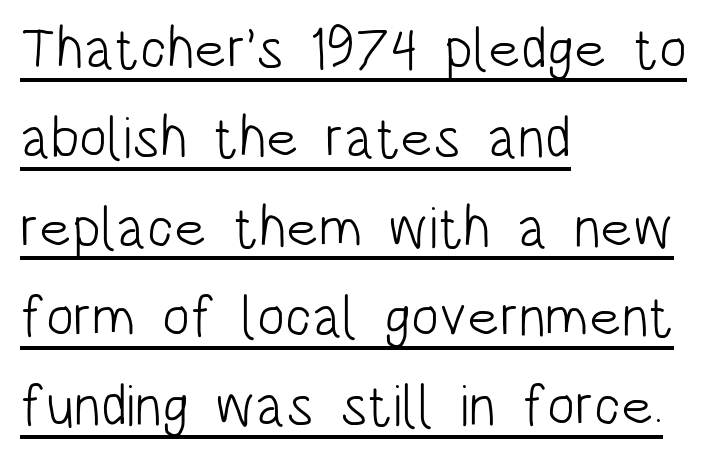
Standard letterfit; no display-style spreading of the glyphs. Stroke terminals: plain, sans-serif. Leading matches the norm, producing a regular column. A typesetter would mark this as roman, not italic. This is not heavy type; no bold has been used. Where is the straight margin? On the left.
